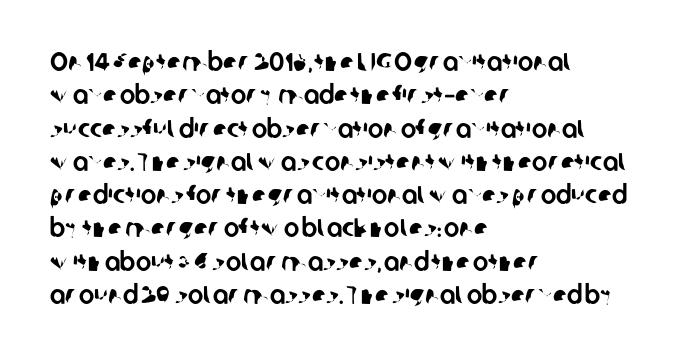
{"underline": "no", "align": "left", "line_spacing": "normal", "line_spacing_ratio": 1.28, "letter_spacing": "normal", "letter_spacing_em": 0.0, "glyph_px": 26}
